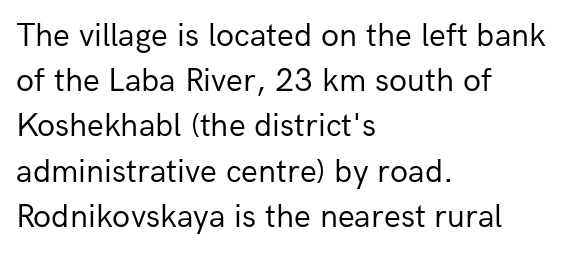
{"serif": "no", "italic": "no", "bold": "no", "weight": "regular", "width": "normal", "stroke_contrast": "low", "x_height": "medium", "monospaced": "no", "underline": "no", "align": "left", "line_spacing": "normal", "line_spacing_ratio": 1.37, "letter_spacing": "normal", "letter_spacing_em": 0.0, "glyph_px": 33}
